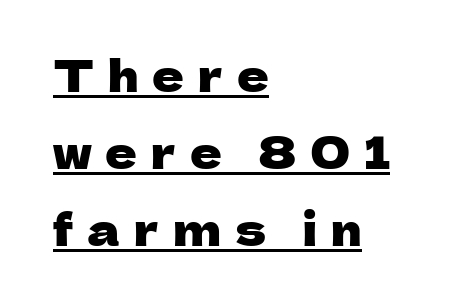
Q: Is the text italic (slanted)? A: No, it is upright.
Q: Is the typeface a serif or a sans-serif typeface? A: Sans-serif.
Q: Is the text underlined? A: Yes.
Q: How is the paragraph aligned? A: Left-aligned.
Q: Is the spacing between letters normal or unusually wide? A: Unusually wide.
Q: Width (condensed, normal, or wide)? A: Normal.
Q: Stroke contrast? A: Low.
Q: x-height? A: Medium.
Q: Monospaced? A: No.
